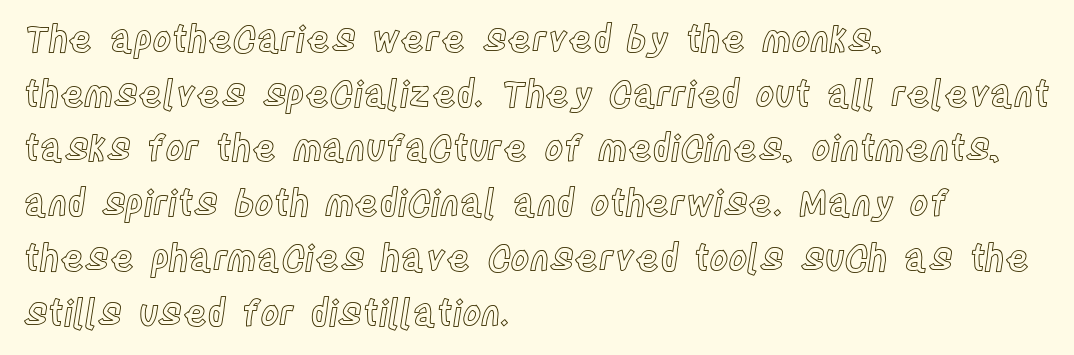
The image shows 36 px condensed type; set left-aligned, normal line spacing (1.52x), normal letter spacing, not underlined; a large x-height.
